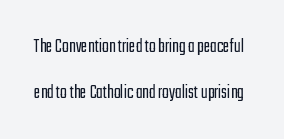
The specimen reads as upright at a glance. No word sits above an underline. In terms of leading, this rendering errs on the spacious side. The gaps between neighbouring characters are ordinary and unremarkable.
